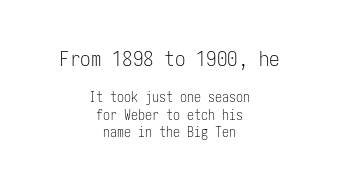
This is roman type, the default non-slanted kind. The earlier block is typeset at a bigger size than the later block. Vertical stems look standard width or narrower in stroke. The passage shown stacks its lines at a standard gap.
